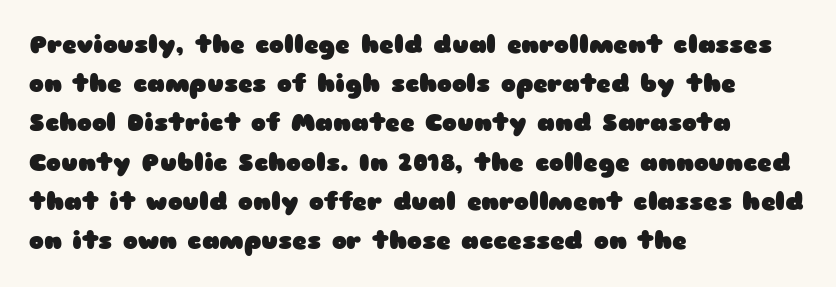
{"italic": "no", "bold": "yes", "underline": "no", "align": "left", "line_spacing": "normal", "line_spacing_ratio": 1.57, "letter_spacing": "normal", "letter_spacing_em": 0.0, "glyph_px": 25}
